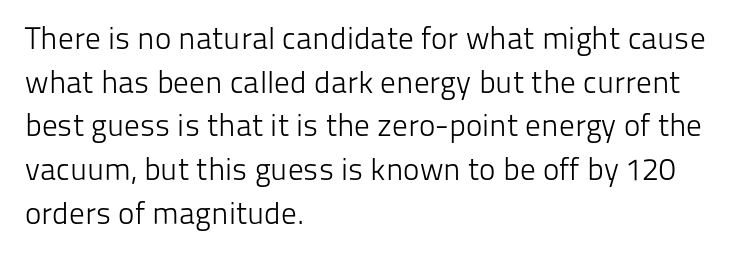
The image shows 31 px light sans-serif type, upright; set left-aligned, normal line spacing (1.41x), normal letter spacing, not underlined; low stroke contrast and a medium x-height.
